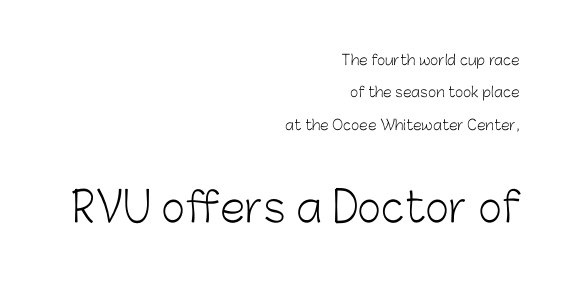
The image shows 41 px light sans-serif type, upright; set right-aligned, loose line spacing (2.31x), normal letter spacing, not underlined; the second (bottom) block is 2.93x larger; low stroke contrast and a medium x-height.
